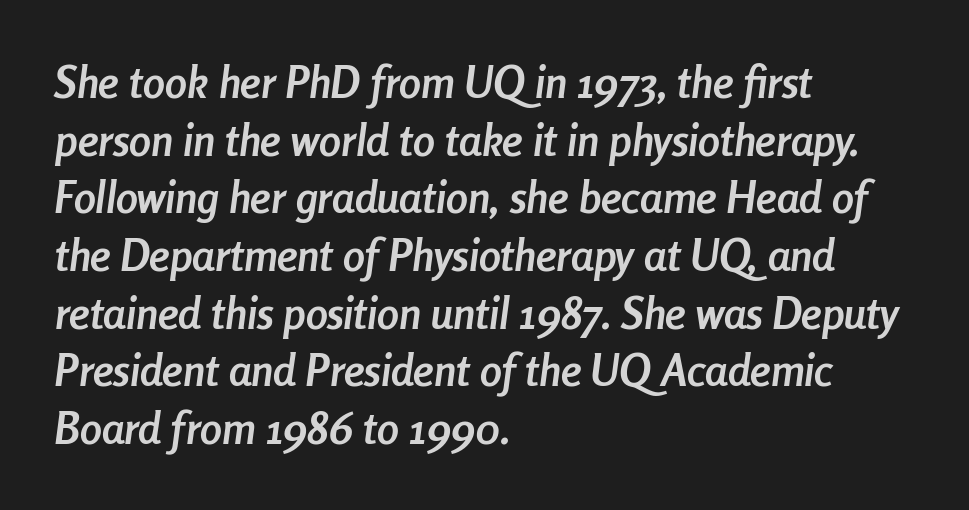
The image shows 44 px semibold, condensed type, italic (leaning right); set left-aligned, normal line spacing (1.31x), normal letter spacing, not underlined; low stroke contrast and a medium x-height.
